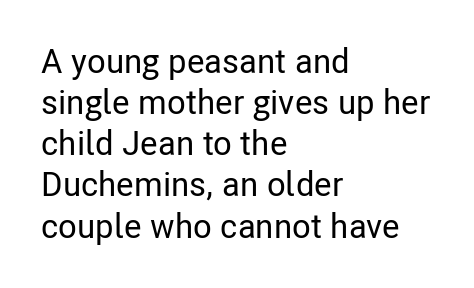
The ragged edge is on the right, which tells us the setting is flush left. The text was rendered using a sans face with plain stroke endings. A clean baseline with only descenders dipping below it. Varying glyph widths throughout — classic text-font behaviour. These lines were composed using upright roman letters.
